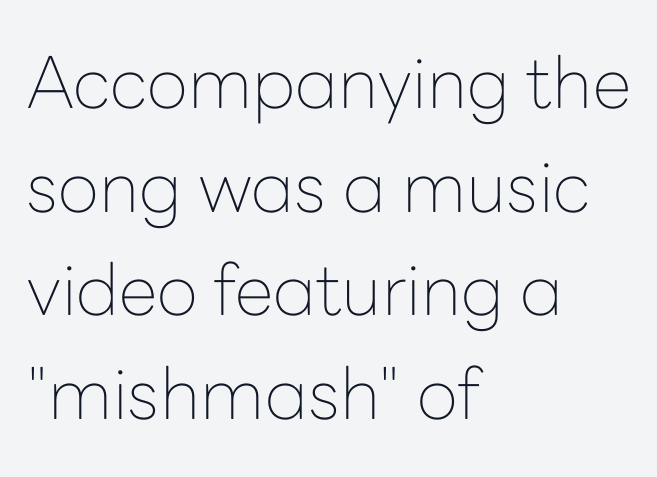
{"serif": "no", "italic": "no", "bold": "no", "weight": "thin", "width": "normal", "stroke_contrast": "low", "x_height": "medium", "monospaced": "no", "underline": "no", "align": "left", "line_spacing": "normal", "line_spacing_ratio": 1.46, "letter_spacing": "normal", "letter_spacing_em": 0.0, "glyph_px": 71}
